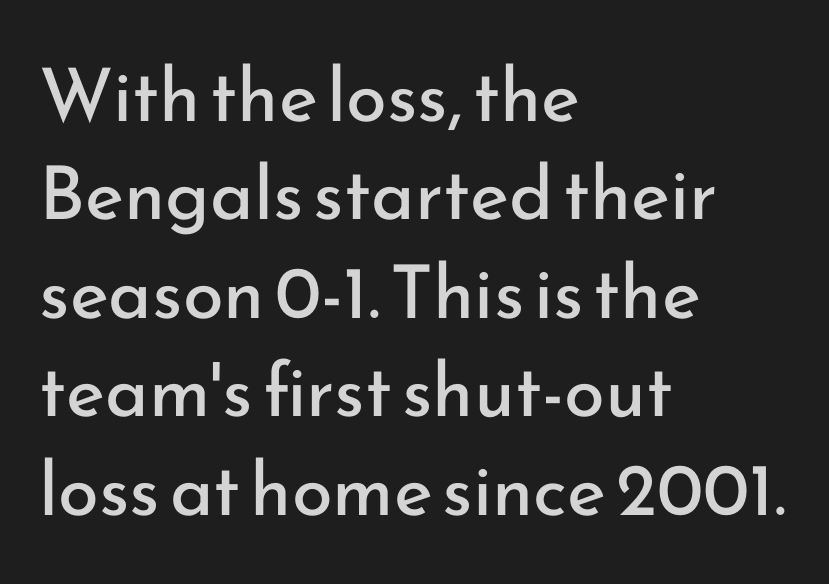
The image shows 74 px regular-weight sans-serif type, upright; set left-aligned, normal line spacing (1.33x), normal letter spacing, not underlined; low stroke contrast and a small x-height.
